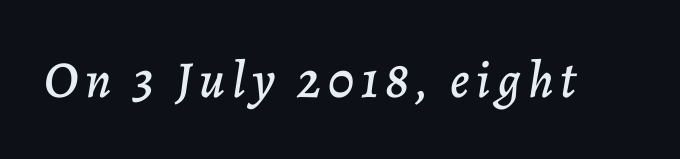
Q: Is the text italic (slanted)? A: Yes, it leans right by about 7 degrees.
Q: Is the text underlined? A: No.
Q: Width (condensed, normal, or wide)? A: Normal.
Q: Stroke contrast? A: Low.
Q: x-height? A: Medium.
Q: Monospaced? A: No.
